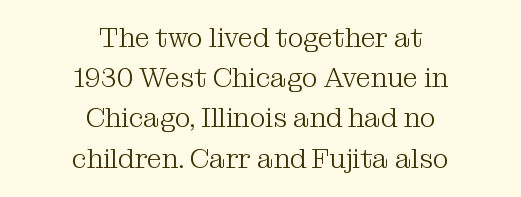
Where is the straight margin? There isn't one; the lines are centered. Unbolded letterforms with no extra heft. Standard letterfit; no display-style spreading of the glyphs. The passage shown is not underscored anywhere. A roman cut, with each character standing at attention.
